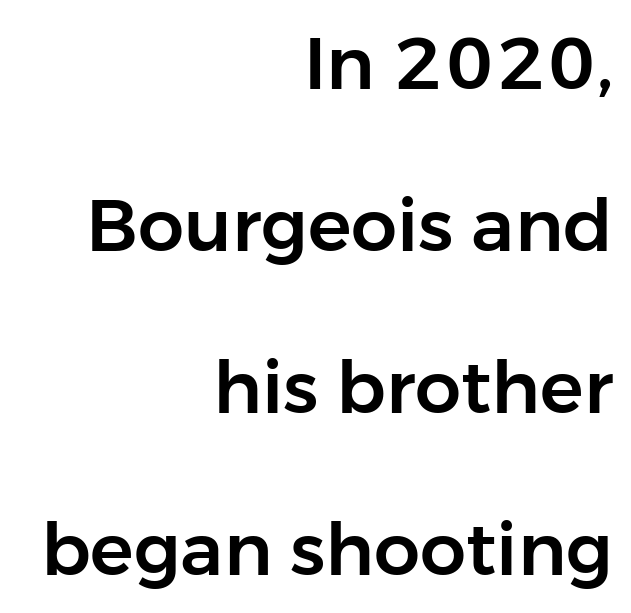
Check the space under the baseline: it is left empty. The space between consecutive lines is lavish. The typesetter chose a ragged-left arrangement here. Here the designer chose a conventional face with non-uniform glyph widths. Check where the strokes stop: nothing finishes them off — pure sans. Does the lettering tilt? It doesn't — this is upright.
